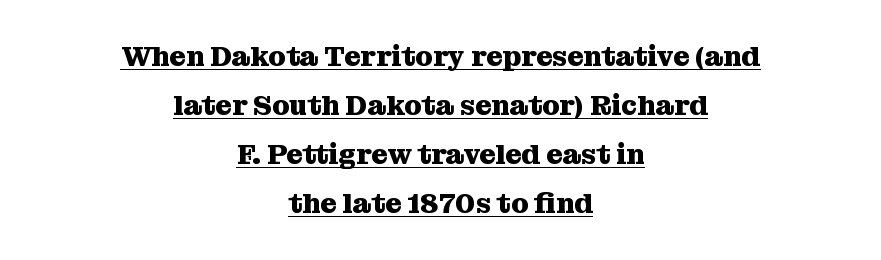
Heft: maximum for text — a bold. The passage shown is typeset with a serif family. This sample is center-justified, so both line endings float freely. The sample's only ornament is a line tracing under the words. The type sits square on the baseline with zero lean. Observe the ordinary spacing: letters are neighbours, not strangers.
